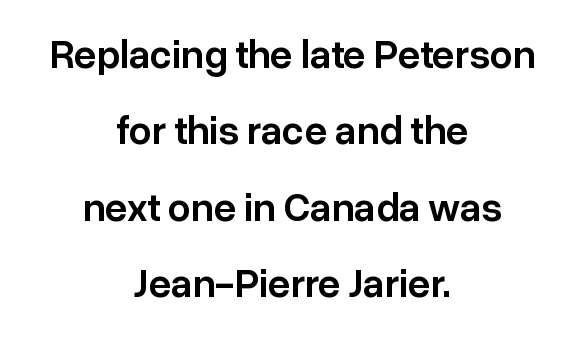
Words float on clear page, feet unadorned. Letterform terminals end flat and unadorned throughout the passage. The block of text is sparse from top to bottom, with ample space between rows. Every letter is mildly thick-stroked: semibold rather than bold.
